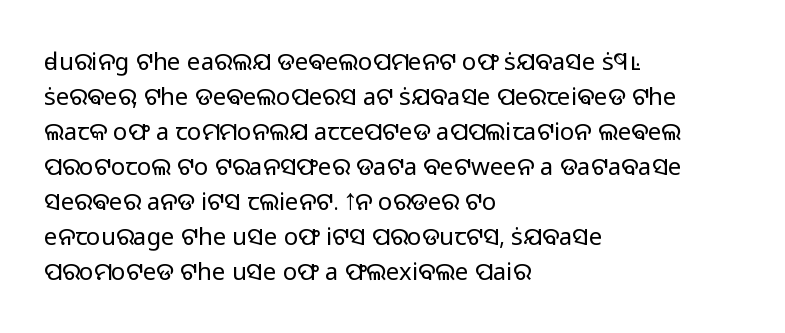
Q: Is the text bold? A: No.
Q: Is the text italic (slanted)? A: No, it is upright.
Q: Is the text underlined? A: No.
Q: How is the paragraph aligned? A: Left-aligned.
Q: Is the spacing between letters normal or unusually wide? A: Normal.
Q: Is the spacing between lines tight, normal or loose? A: Normal.
